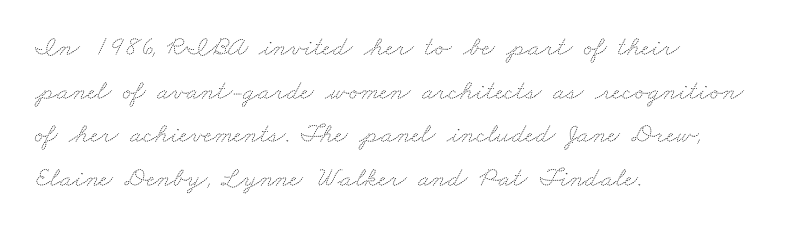
{"bold": "no", "weight": "thin", "width": "wide", "stroke_contrast": "medium", "x_height": "small", "monospaced": "no", "underline": "no", "align": "left", "line_spacing": "normal", "line_spacing_ratio": 1.56, "letter_spacing": "normal", "letter_spacing_em": 0.0, "glyph_px": 28}
